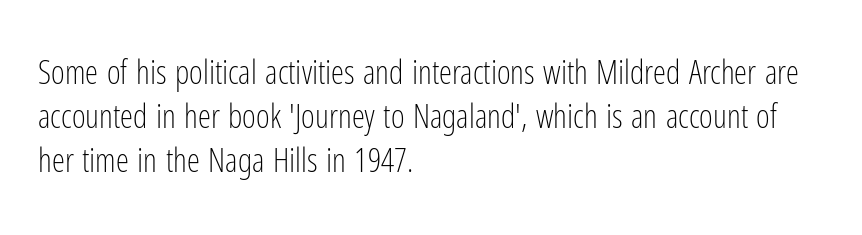
Q: Is the text bold? A: No.
Q: Is the text italic (slanted)? A: No, it is upright.
Q: Is the typeface a serif or a sans-serif typeface? A: Sans-serif.
Q: Is the text underlined? A: No.
Q: How is the paragraph aligned? A: Left-aligned.
Q: Is the spacing between letters normal or unusually wide? A: Normal.
Q: Is the spacing between lines tight, normal or loose? A: Normal.
Q: Width (condensed, normal, or wide)? A: Condensed.
Q: Stroke contrast? A: Low.
Q: x-height? A: Medium.
Q: Monospaced? A: No.
